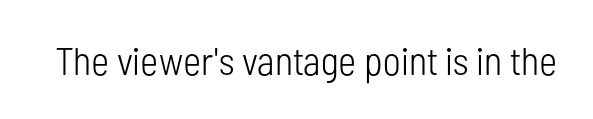
Q: Is the text bold? A: No.
Q: Is the text italic (slanted)? A: No, it is upright.
Q: Is the typeface a serif or a sans-serif typeface? A: Sans-serif.
Q: Is the text underlined? A: No.
Q: Is the spacing between letters normal or unusually wide? A: Normal.
Q: Width (condensed, normal, or wide)? A: Condensed.
Q: Stroke contrast? A: Low.
Q: x-height? A: Medium.
Q: Monospaced? A: No.
